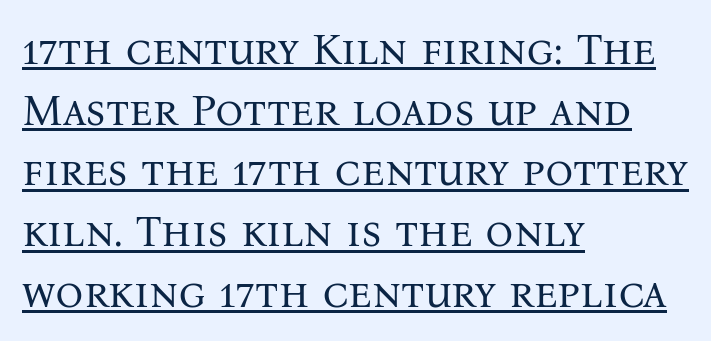
The image shows 44 px regular-weight serif type, upright; set left-aligned, normal line spacing (1.38x), normal letter spacing, underlined; medium stroke contrast and a medium x-height.
